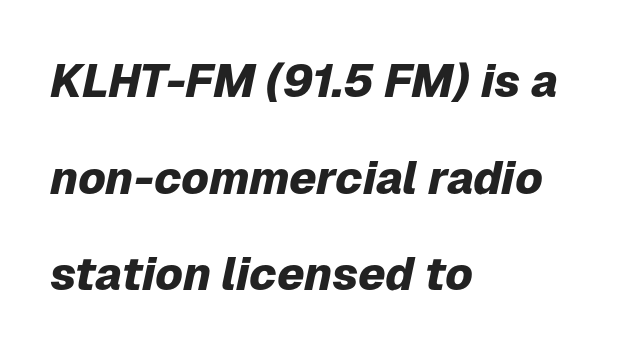
Q: Is the text bold? A: Yes.
Q: Is the text italic (slanted)? A: Yes, it leans right by about 12 degrees.
Q: Is the text underlined? A: No.
Q: How is the paragraph aligned? A: Left-aligned.
Q: Is the spacing between letters normal or unusually wide? A: Normal.
Q: Is the spacing between lines tight, normal or loose? A: Loose.
Q: Width (condensed, normal, or wide)? A: Normal.
Q: Stroke contrast? A: Low.
Q: x-height? A: Medium.
Q: Monospaced? A: No.
